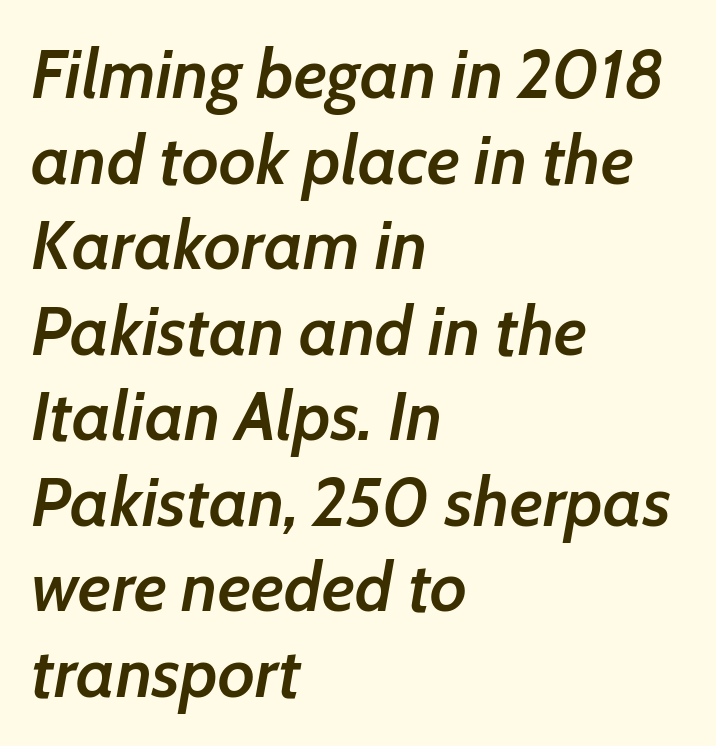
Firm but not heavy-handed strokes: this text is semibold. The letters advance in unequal steps, a hallmark of proportional type. Rendered with sloped, italic letterforms. One-word summary of the alignment: left. The horizontal fit of the characters is conventional and even.
